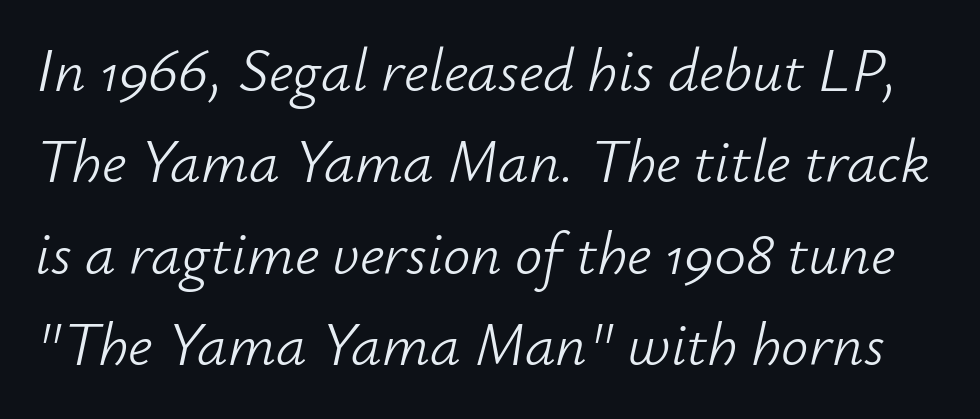
Q: Is the text bold? A: No.
Q: Is the text italic (slanted)? A: Yes, it leans right by about 12 degrees.
Q: Is the text underlined? A: No.
Q: Is the spacing between letters normal or unusually wide? A: Normal.
Q: Is the spacing between lines tight, normal or loose? A: Normal.
Q: Width (condensed, normal, or wide)? A: Normal.
Q: Stroke contrast? A: Low.
Q: x-height? A: Small.
Q: Monospaced? A: No.
